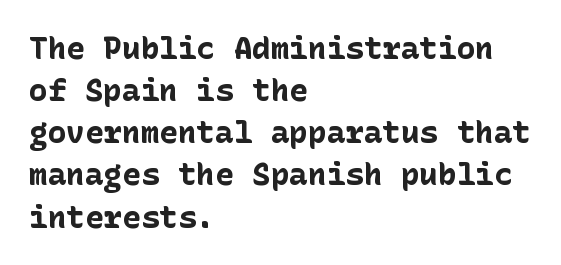
{"serif": "no", "italic": "no", "bold": "yes", "weight": "bold", "width": "normal", "stroke_contrast": "low", "x_height": "medium", "underline": "no", "align": "left", "line_spacing": "normal", "line_spacing_ratio": 1.36, "letter_spacing": "normal", "letter_spacing_em": 0.0, "glyph_px": 31}
